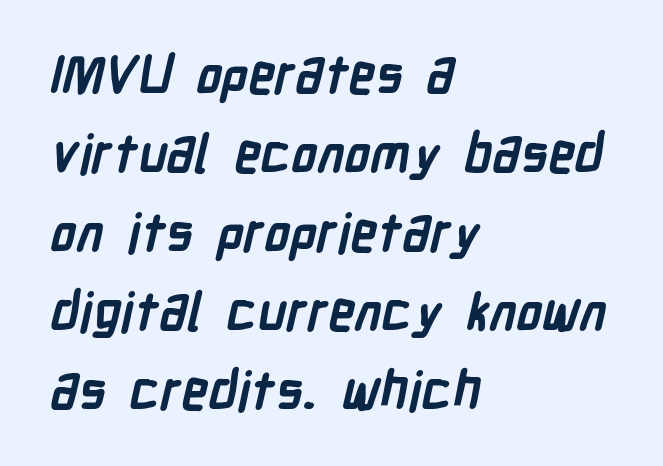
Only glyphs here, with clear space below each row. Typeset ragged right — the left edge is the straight one. Note the varied advance widths — an 'i' is clearly narrower than an 'm'. A typesetter would label this face a sans.
